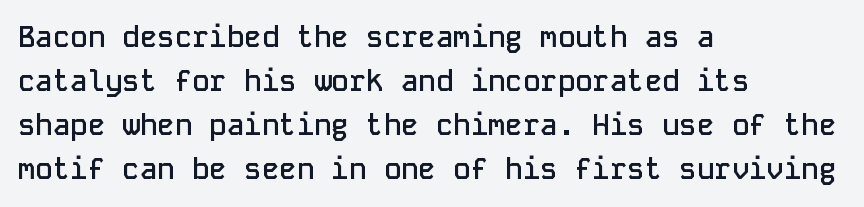
The image shows 29 px semibold sans-serif type, upright, monospaced; set left-aligned, normal line spacing (1.52x), normal letter spacing, not underlined; low stroke contrast and a medium x-height.
